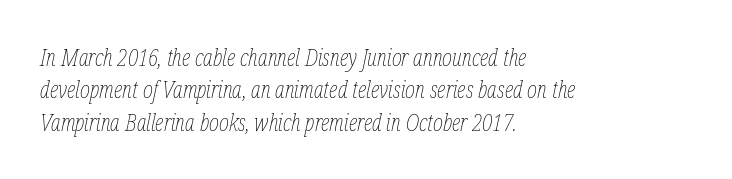
Compared with ordinary roman type, these characters are visibly tilted. The characters are drawn with everyday or finer stroke widths. Reading down the block, your eye returns to a fixed left position each line. Words appear dense and cohesive because spacing is normal. Evenly set lines give the paragraph a standard silhouette.
